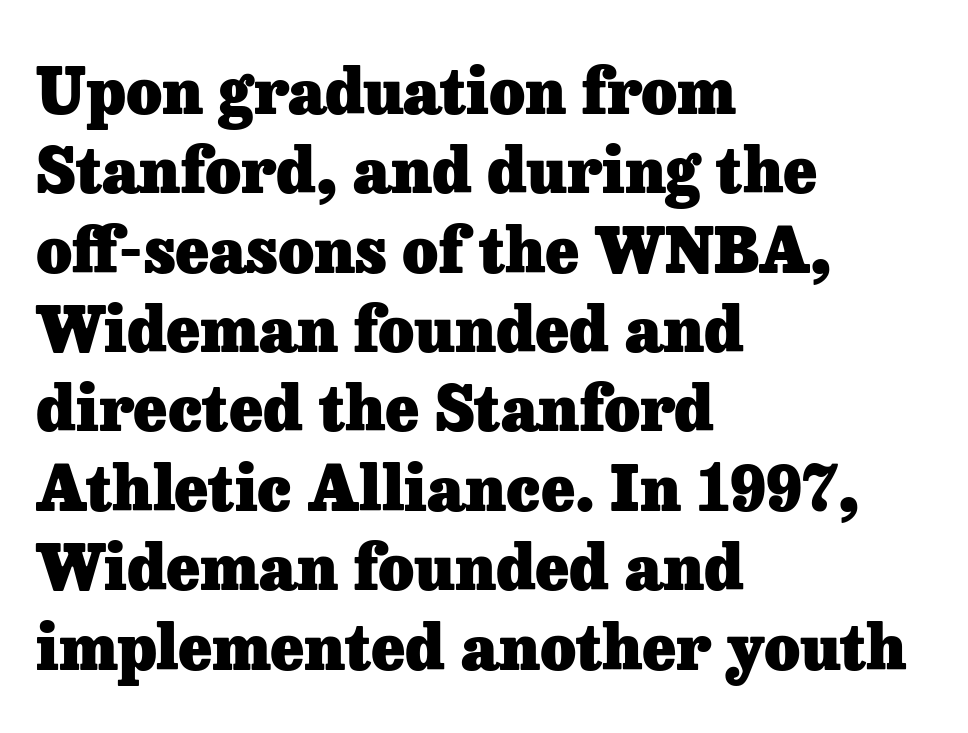
Letter spacing: default. Does the leading feel generous? No, just average. The letters stand straight up with perfectly vertical stems. Lines of text with bare space underneath. Spacing verdict: proportional, widths tailored to each character. Caption: multi-line text, flush left, ragged right.
